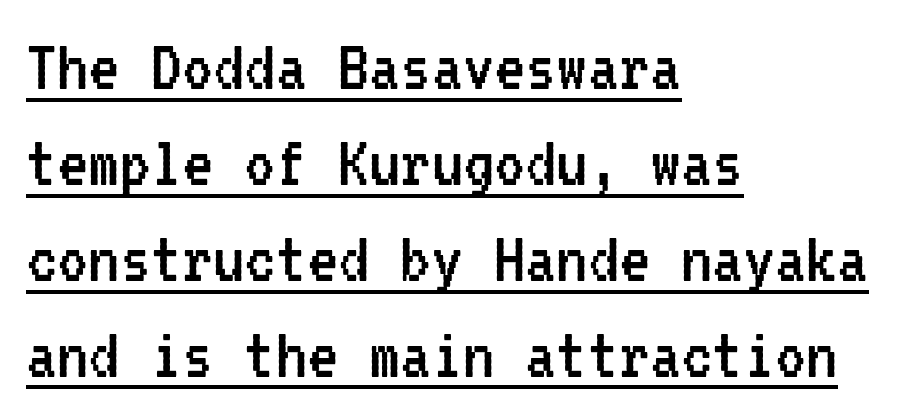
Q: Is the text bold? A: No.
Q: Is the text italic (slanted)? A: No, it is upright.
Q: Is the typeface a serif or a sans-serif typeface? A: Sans-serif.
Q: Is the text underlined? A: Yes.
Q: How is the paragraph aligned? A: Left-aligned.
Q: Is the spacing between letters normal or unusually wide? A: Normal.
Q: Width (condensed, normal, or wide)? A: Condensed.
Q: Stroke contrast? A: Low.
Q: x-height? A: Medium.
Q: Monospaced? A: Yes.
